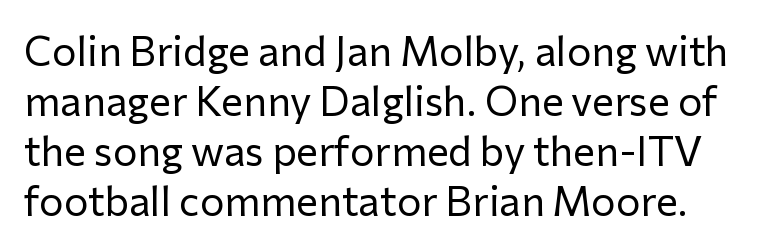
Regarding serifs, this sample does without them. Upright lettering throughout. Stems and bowls with no extra thickness — not bold. The area under the type is left untouched. Do the characters align in a grid? No, the font is proportional.
